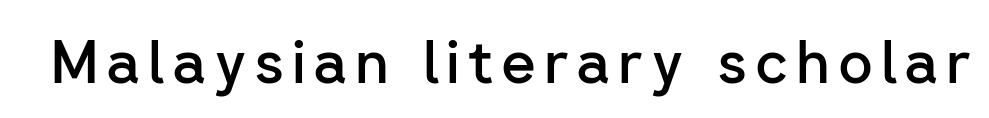
Q: Is the text bold? A: Semi-bold.
Q: Is the text italic (slanted)? A: No, it is upright.
Q: Is the typeface a serif or a sans-serif typeface? A: Sans-serif.
Q: Is the text underlined? A: No.
Q: Width (condensed, normal, or wide)? A: Normal.
Q: Stroke contrast? A: Low.
Q: x-height? A: Medium.
Q: Monospaced? A: No.
